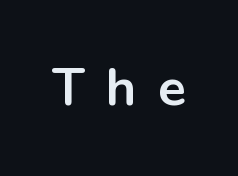
Q: Is the text bold? A: Yes.
Q: Is the text italic (slanted)? A: No, it is upright.
Q: Is the typeface a serif or a sans-serif typeface? A: Sans-serif.
Q: Is the text underlined? A: No.
Q: Is the spacing between letters normal or unusually wide? A: Unusually wide.
Q: Width (condensed, normal, or wide)? A: Normal.
Q: Stroke contrast? A: Low.
Q: x-height? A: Medium.
Q: Monospaced? A: No.
